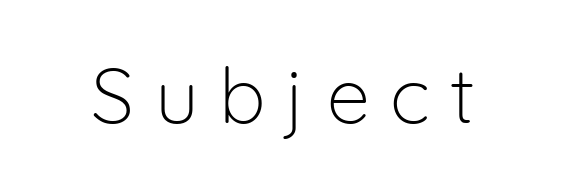
{"serif": "no", "italic": "no", "bold": "no", "weight": "light", "width": "normal", "stroke_contrast": "low", "x_height": "medium", "monospaced": "no", "underline": "no", "letter_spacing": "wide", "letter_spacing_em": 0.26, "glyph_px": 78}
